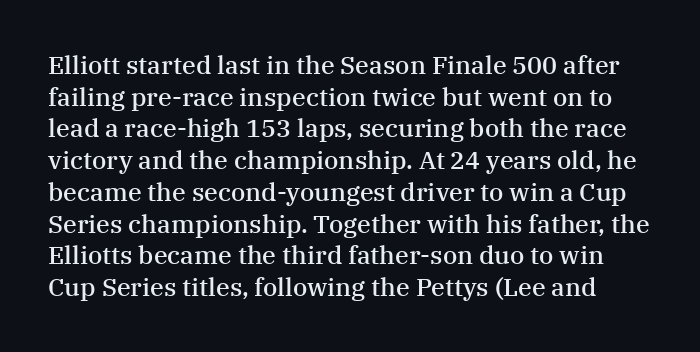
The image shows 25 px text type, upright; set normal line spacing (1.27x), normal letter spacing, not underlined.
